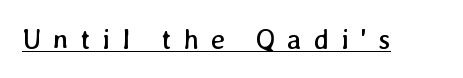
The image shows 28 px regular-weight type; set unusually wide letter spacing (+0.42 em), underlined; low stroke contrast and a medium x-height.
